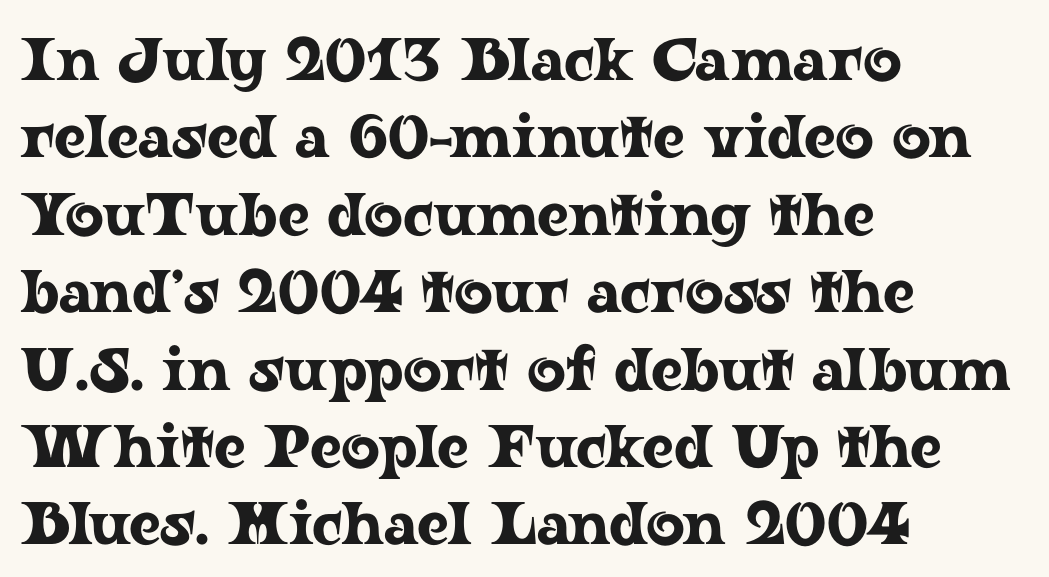
{"serif": "yes", "italic": "no", "width": "wide", "stroke_contrast": "low", "x_height": "medium", "monospaced": "no", "underline": "no", "align": "left", "line_spacing": "normal", "line_spacing_ratio": 1.29, "letter_spacing": "normal", "letter_spacing_em": 0.0, "glyph_px": 60}
